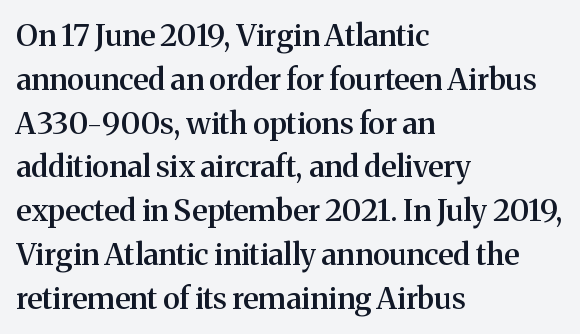
{"serif": "yes", "italic": "no", "bold": "semi", "weight": "semibold", "width": "normal", "stroke_contrast": "medium", "x_height": "medium", "monospaced": "no", "underline": "no", "align": "left", "line_spacing": "normal", "line_spacing_ratio": 1.46, "letter_spacing": "normal", "letter_spacing_em": 0.0, "glyph_px": 30}
